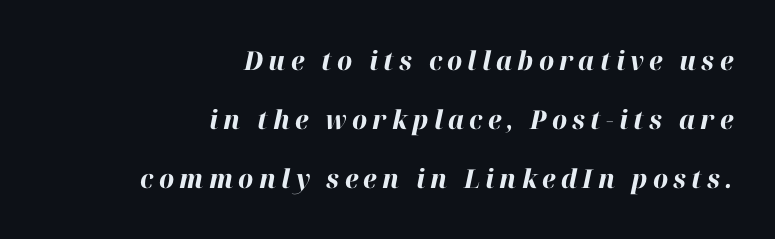
{"italic": "yes", "lean": "right", "slant_degrees": 12, "bold": "yes", "underline": "no", "align": "right", "line_spacing": "loose", "line_spacing_ratio": 2.27, "letter_spacing": "wide", "letter_spacing_em": 0.2, "glyph_px": 26}
